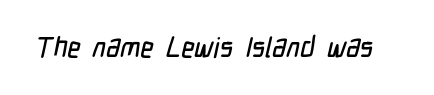
Characters follow at the spacing the type designer built in. Each row of text sits above clean, open space. A sans-serif font was chosen for this passage. Is this a fixed-width face? No — the glyphs have proportional, varying widths.
